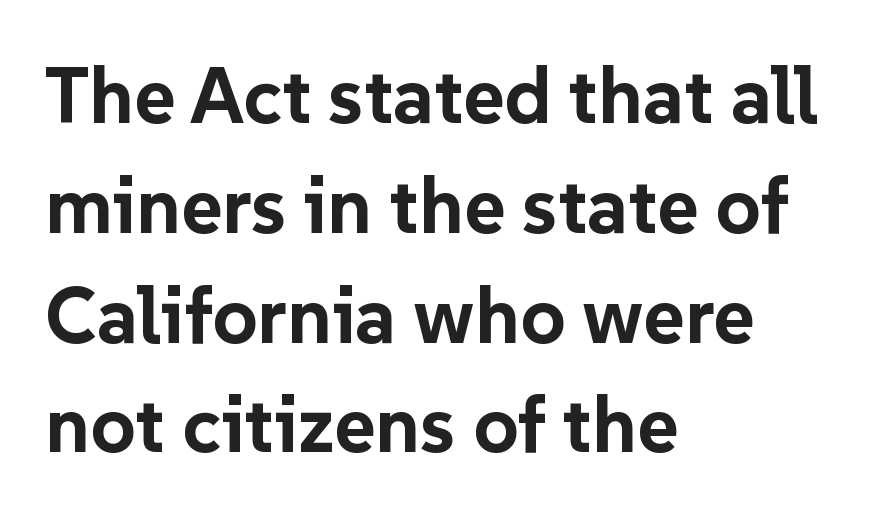
Q: Is the text bold? A: Yes.
Q: Is the text italic (slanted)? A: No, it is upright.
Q: Is the typeface a serif or a sans-serif typeface? A: Sans-serif.
Q: Is the text underlined? A: No.
Q: How is the paragraph aligned? A: Left-aligned.
Q: Is the spacing between letters normal or unusually wide? A: Normal.
Q: Is the spacing between lines tight, normal or loose? A: Normal.
Q: Width (condensed, normal, or wide)? A: Normal.
Q: Stroke contrast? A: Low.
Q: x-height? A: Medium.
Q: Monospaced? A: No.
